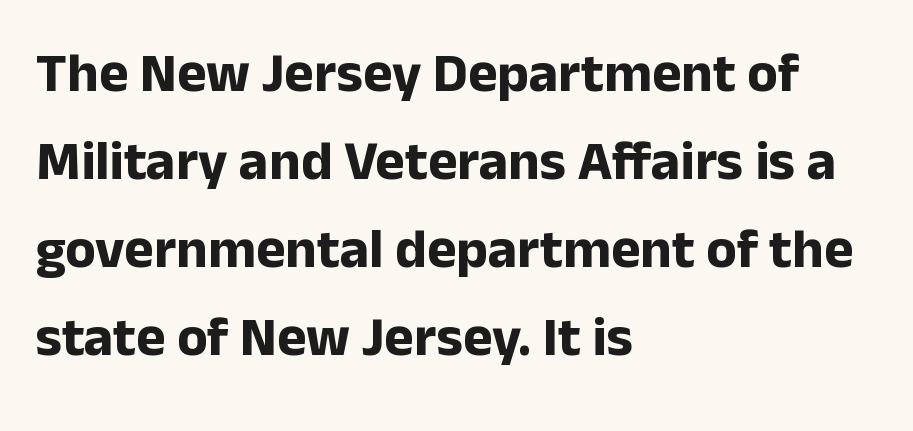
{"serif": "no", "italic": "no", "bold": "yes", "weight": "bold", "width": "normal", "stroke_contrast": "low", "x_height": "medium", "monospaced": "no", "underline": "no", "align": "left", "line_spacing": "normal", "line_spacing_ratio": 1.57, "letter_spacing": "normal", "letter_spacing_em": 0.0, "glyph_px": 56}
